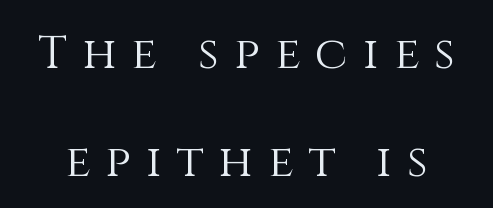
This sample has the flowing, uneven cadence of proportional lettering. The zone under the glyphs is completely vacant. Quick note: interline space is abundant. The tracking jumps out immediately: characters are airy and widely separated.
